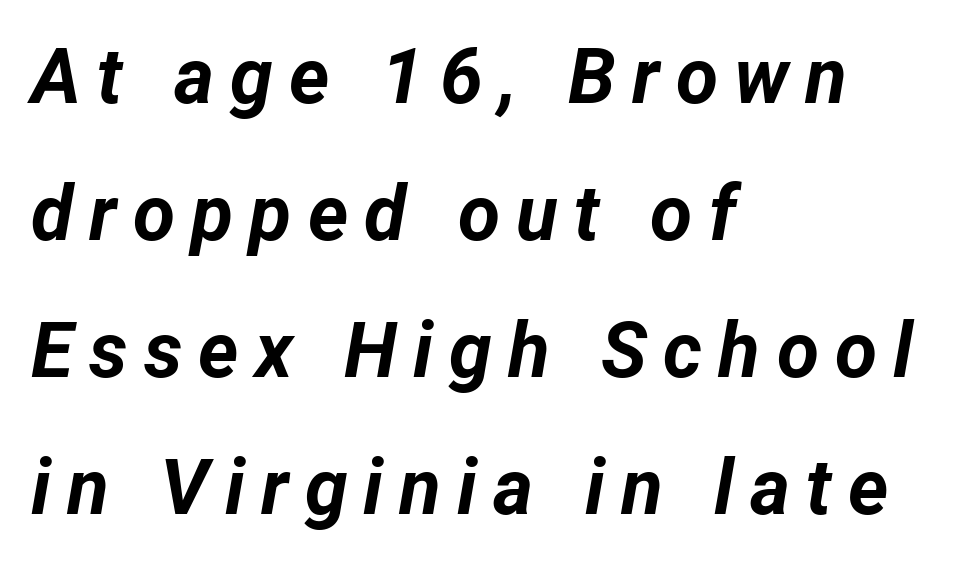
Q: Is the text bold? A: Yes.
Q: Is the text italic (slanted)? A: Yes, it leans right by about 12 degrees.
Q: Is the text underlined? A: No.
Q: How is the paragraph aligned? A: Left-aligned.
Q: Is the spacing between letters normal or unusually wide? A: Unusually wide.
Q: Width (condensed, normal, or wide)? A: Normal.
Q: Stroke contrast? A: Low.
Q: x-height? A: Medium.
Q: Monospaced? A: No.
